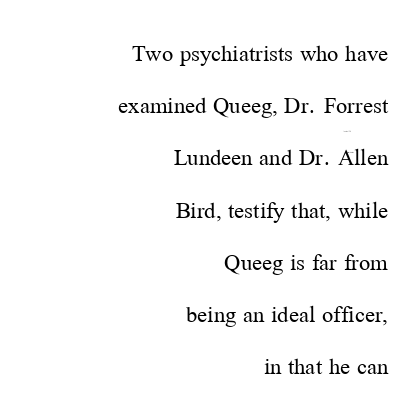
{"italic": "no", "bold": "no", "underline": "no", "align": "right", "line_spacing": "loose", "line_spacing_ratio": 2.09, "letter_spacing": "normal", "letter_spacing_em": 0.0, "glyph_px": 25}
